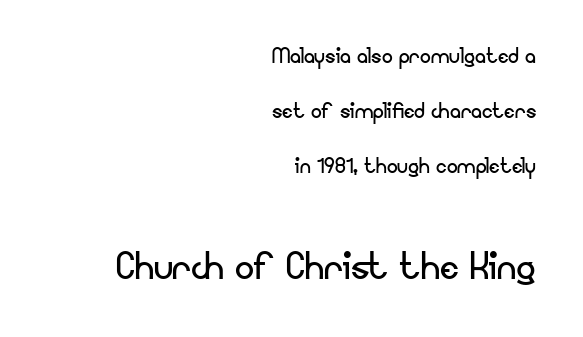
The letters in the lower block stand taller than those in the block above. Letters rest on an invisible, unmarked baseline. The glyphs in this specimen are sans serif. The rendering anchors every line to the right-hand side. A typesetter would call this proportional, since set widths differ per character.
